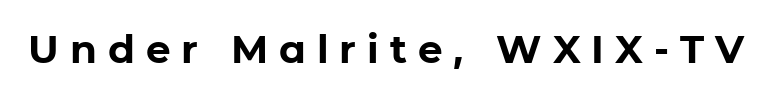
The image shows 39 px bold sans-serif type, upright; set unusually wide letter spacing (+0.28 em), not underlined; low stroke contrast and a medium x-height.
